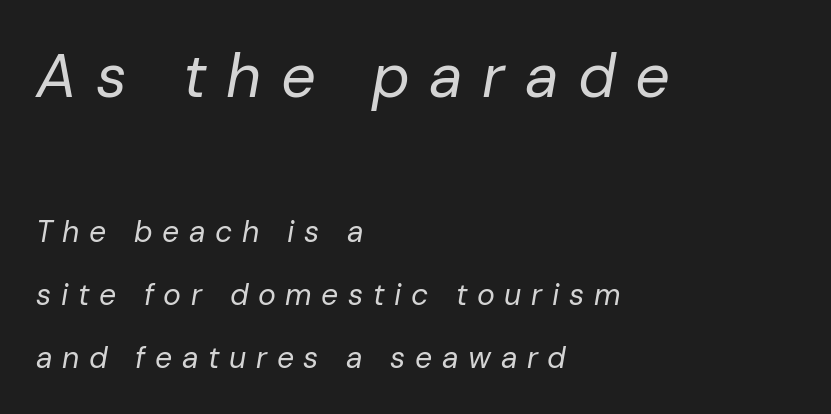
{"italic": "yes", "lean": "right", "slant_degrees": 10, "bold": "no", "weight": "regular", "width": "normal", "stroke_contrast": "low", "x_height": "medium", "monospaced": "no", "underline": "no", "align": "left", "line_spacing": "loose", "line_spacing_ratio": 2.09, "letter_spacing": "wide", "letter_spacing_em": 0.32, "larger_block": "first", "size_ratio": 2.03, "glyph_px": 61}
